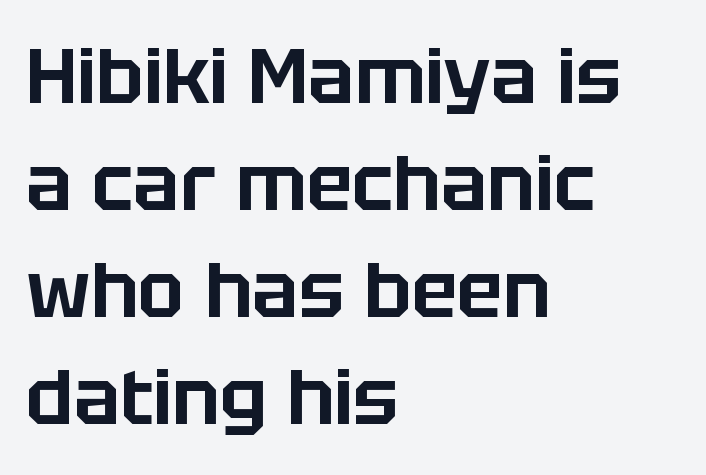
The image shows 77 px sans-serif type, upright; set left-aligned, normal line spacing (1.39x), normal letter spacing, not underlined; low stroke contrast and a large x-height.
